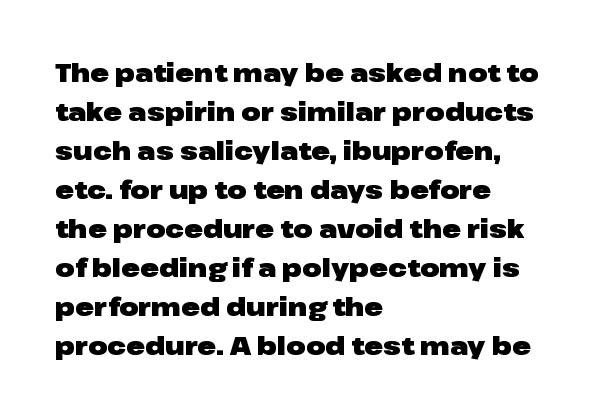
Vertical strokes here are truly vertical. In terms of letterspacing, this is plain default setting. This block has exactly the height ordinary leading produces. Pretty heavy lettering here — definitely bold.
